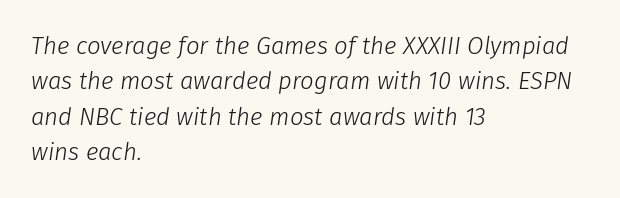
{"italic": "yes", "lean": "right", "slant_degrees": 8, "bold": "no", "underline": "no", "align": "left", "line_spacing": "normal", "line_spacing_ratio": 1.47, "letter_spacing": "normal", "letter_spacing_em": 0.0, "glyph_px": 24}
